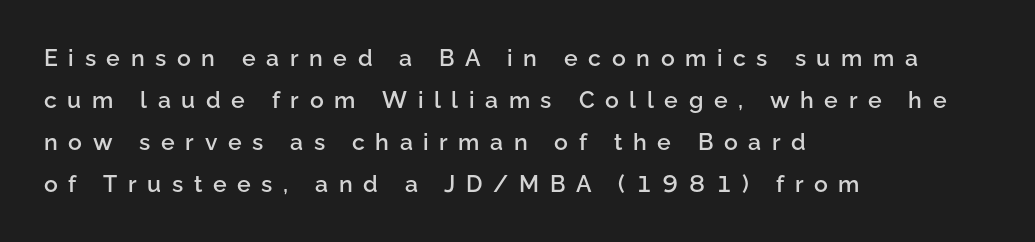
Q: Is the text bold? A: Semi-bold.
Q: Is the text italic (slanted)? A: No, it is upright.
Q: Is the text underlined? A: No.
Q: How is the paragraph aligned? A: Left-aligned.
Q: Is the spacing between letters normal or unusually wide? A: Unusually wide.
